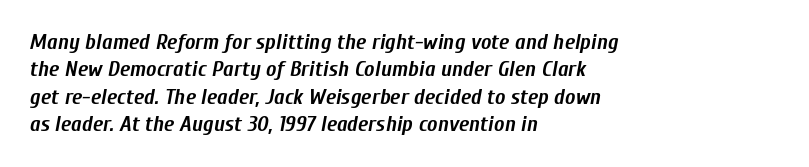
{"italic": "yes", "lean": "right", "slant_degrees": 10, "bold": "yes", "underline": "no", "align": "left", "line_spacing": "normal", "line_spacing_ratio": 1.25, "letter_spacing": "normal", "letter_spacing_em": 0.0, "glyph_px": 22}
